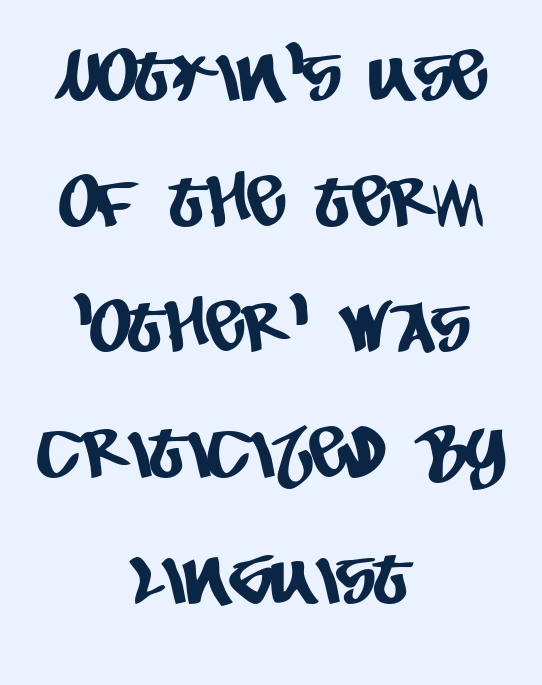
Q: Is the typeface a serif or a sans-serif typeface? A: Sans-serif.
Q: Is the text underlined? A: No.
Q: How is the paragraph aligned? A: Centered.
Q: Is the spacing between letters normal or unusually wide? A: Normal.
Q: Width (condensed, normal, or wide)? A: Condensed.
Q: Stroke contrast? A: Low.
Q: x-height? A: Large.
Q: Monospaced? A: No.
